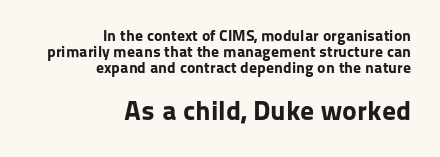
Beneath every word, the page is bare. Ascenders rise straight up at ninety degrees. The face used here is a sans, in the tradition of grotesques and geometrics. The passage shown is typed in a proportional face where columns would drift. Horizontal bands of white between lines are thin slivers. The letters sit at their default tracking, neither squeezed nor spread.
